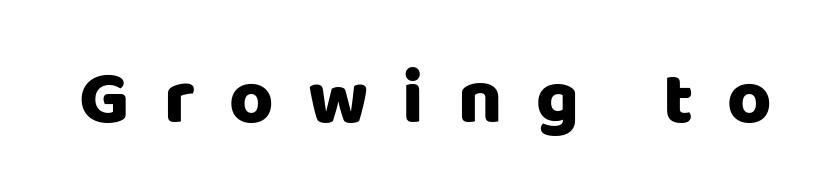
Do the characters align in a grid? No, the font is proportional. Typographically, this falls in the sans-serif category. Between one letter and the next there's a generous, obvious gap. No italicization has been applied; the sample stays upright. The space beneath each line is pristine and unruled.
